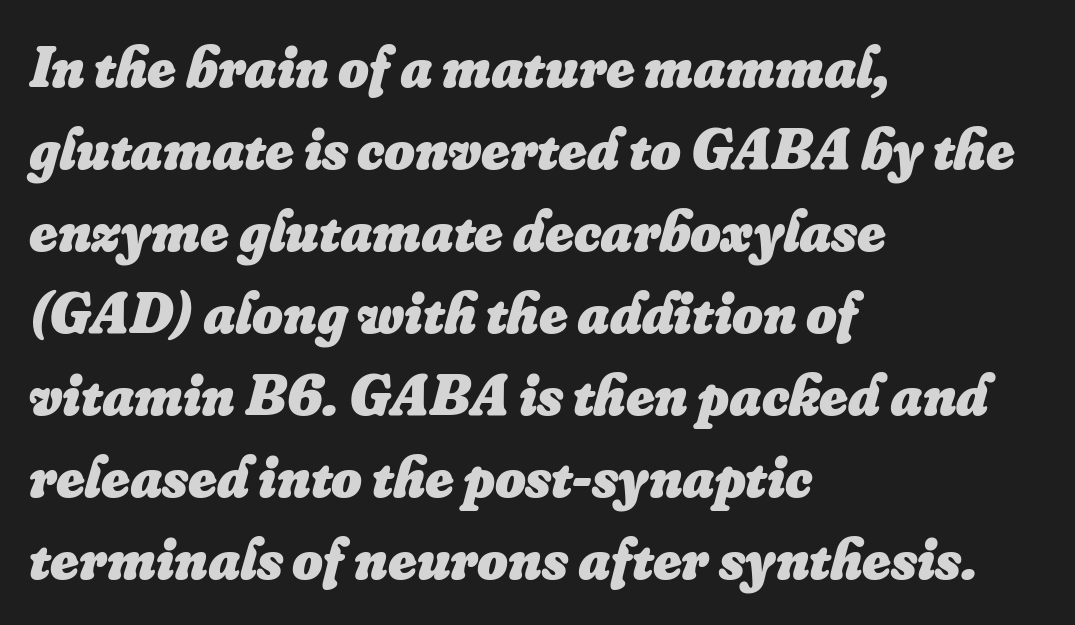
{"italic": "yes", "lean": "right", "slant_degrees": 16, "bold": "yes", "weight": "heavy", "width": "normal", "stroke_contrast": "low", "x_height": "small", "monospaced": "no", "underline": "no", "align": "left", "line_spacing": "normal", "line_spacing_ratio": 1.39, "letter_spacing": "normal", "letter_spacing_em": 0.0, "glyph_px": 59}
